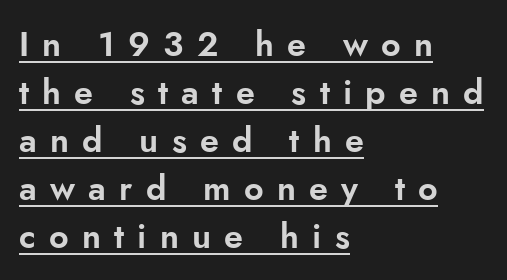
{"serif": "no", "italic": "no", "width": "normal", "stroke_contrast": "low", "x_height": "small", "monospaced": "no", "underline": "yes", "align": "left", "line_spacing": "normal", "line_spacing_ratio": 1.41, "letter_spacing": "wide", "letter_spacing_em": 0.39, "glyph_px": 34}
